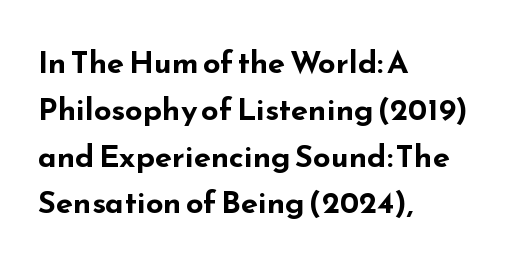
The image shows 31 px bold, wide sans-serif type, upright; set left-aligned, normal line spacing (1.51x), normal letter spacing, not underlined; low stroke contrast and a small x-height.
